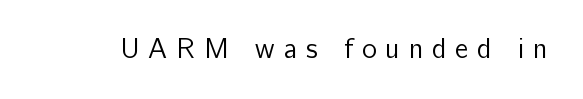
{"serif": "no", "italic": "no", "bold": "no", "weight": "regular", "width": "normal", "stroke_contrast": "low", "x_height": "medium", "monospaced": "no", "underline": "no", "letter_spacing": "wide", "letter_spacing_em": 0.31, "glyph_px": 28}
